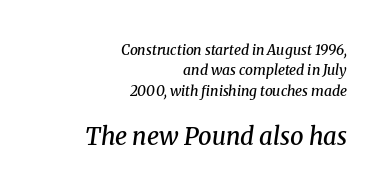
The rendering enlarges the type as you move from the upper chunk to the lower. Tracking value appears to be zero — textbook default spacing. Just letters on the line, the space beneath them empty. A fair bit of extra ink — the face is semibold, not bold. Teacher's note: observe the even right margin — that is flush-right alignment.
